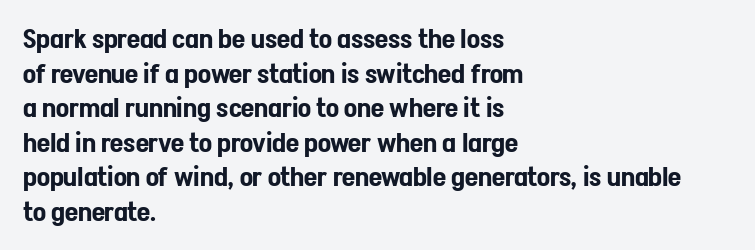
The image shows 27 px text type, upright; set left-aligned, normal line spacing (1.28x), normal letter spacing, not underlined.
